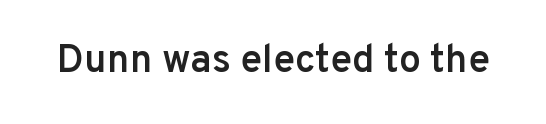
{"serif": "no", "italic": "no", "bold": "semi", "weight": "semibold", "width": "normal", "stroke_contrast": "low", "x_height": "medium", "monospaced": "no", "underline": "no", "letter_spacing": "normal", "letter_spacing_em": 0.0, "glyph_px": 39}
